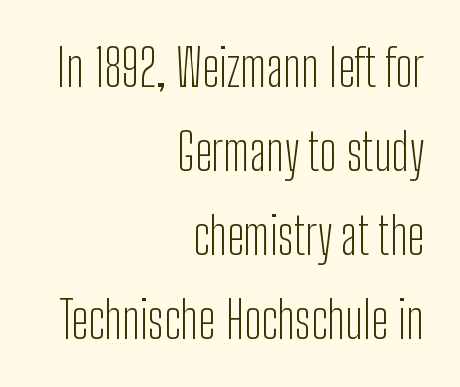
Q: Is the text bold? A: No.
Q: Is the text italic (slanted)? A: No, it is upright.
Q: Is the typeface a serif or a sans-serif typeface? A: Sans-serif.
Q: Is the text underlined? A: No.
Q: How is the paragraph aligned? A: Right-aligned.
Q: Is the spacing between letters normal or unusually wide? A: Normal.
Q: Is the spacing between lines tight, normal or loose? A: Normal.
Q: Width (condensed, normal, or wide)? A: Condensed.
Q: Stroke contrast? A: Low.
Q: x-height? A: Medium.
Q: Monospaced? A: No.
